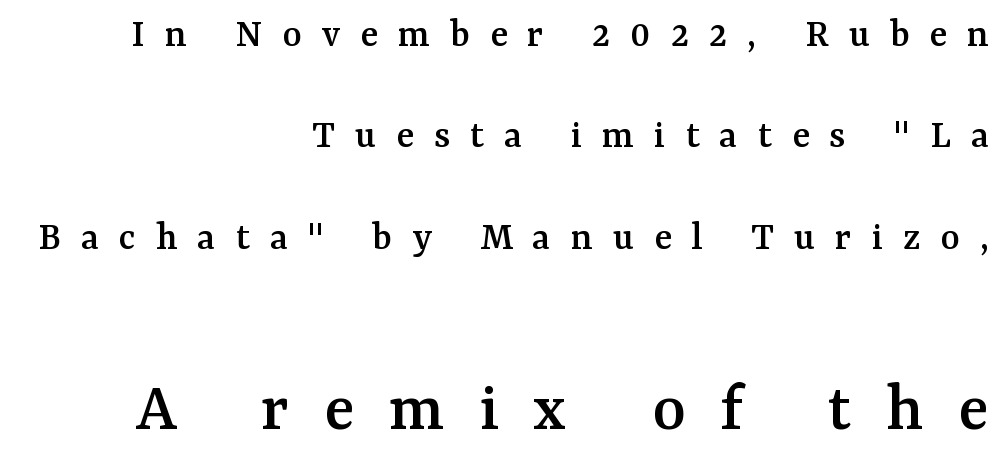
You can tell it's not italic because the verticals are truly vertical. Yep, those are serifs on the letters. Regarding leading, the lines here are spaced well apart. This rendering widens character spacing well past its baseline value.
